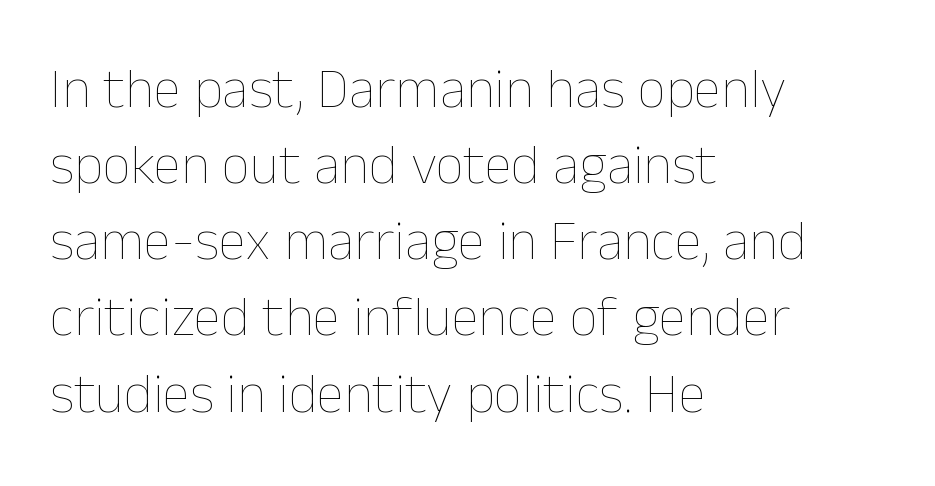
The image shows 56 px thin type, upright; set left-aligned, normal line spacing (1.36x), normal letter spacing, not underlined; low stroke contrast and a medium x-height.
